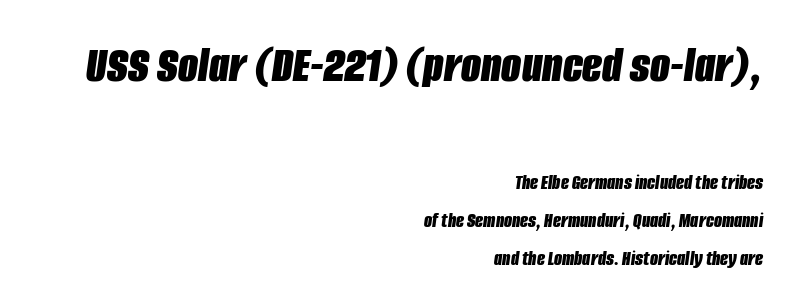
Q: Is the text bold? A: Yes.
Q: Is the text italic (slanted)? A: Yes, it leans right by about 8 degrees.
Q: Is the text underlined? A: No.
Q: How is the paragraph aligned? A: Right-aligned.
Q: Is the spacing between letters normal or unusually wide? A: Normal.
Q: Which block of text is set in a larger size, the first (top) or the second (bottom)? A: The first (top) one.
Q: Width (condensed, normal, or wide)? A: Condensed.
Q: Stroke contrast? A: Low.
Q: x-height? A: Large.
Q: Monospaced? A: No.
